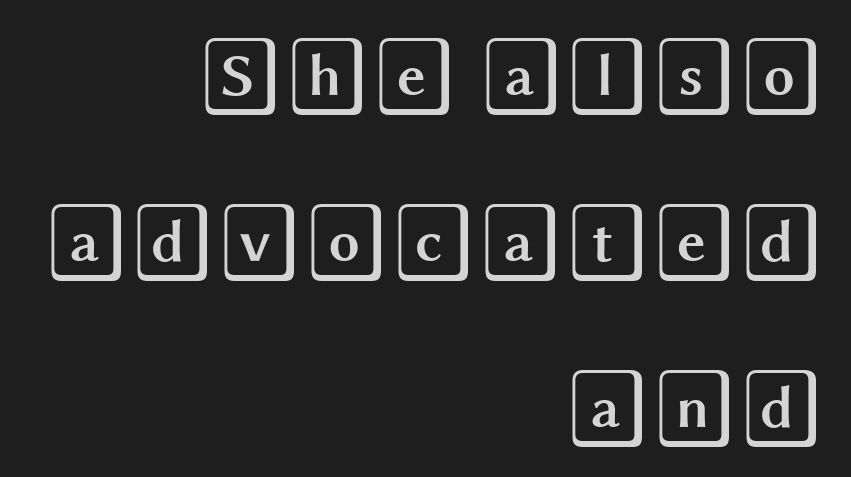
The image shows 79 px wide type, upright; set right-aligned, loose line spacing (2.1x), normal letter spacing, not underlined; a large x-height.
